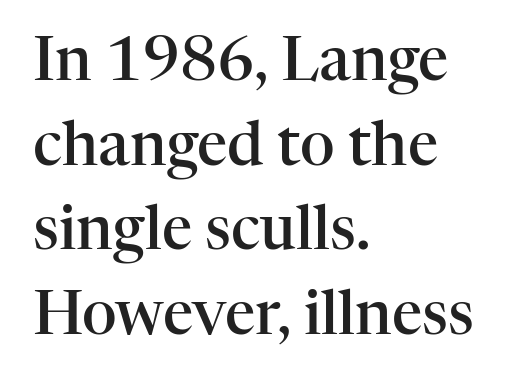
Character widths vary here, with narrow letters taking less room than wide ones. How are the letters spaced? Ordinarily, with no added tracking. Compared with typical paragraphs, the rows here are spaced about the same. Is there any slant? The stems are plumb. Typeset ragged right — the left edge is the straight one. The zone under the glyphs is completely vacant.
